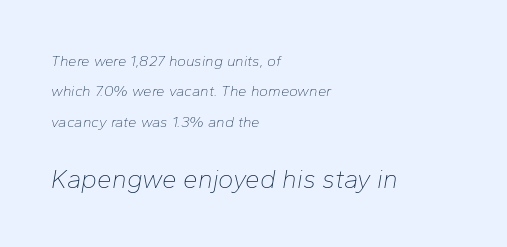
{"italic": "yes", "lean": "right", "slant_degrees": 10, "bold": "no", "underline": "no", "align": "left", "line_spacing": "loose", "line_spacing_ratio": 2.03, "letter_spacing": "normal", "letter_spacing_em": 0.0, "larger_block": "second", "size_ratio": 1.73, "glyph_px": 26}
